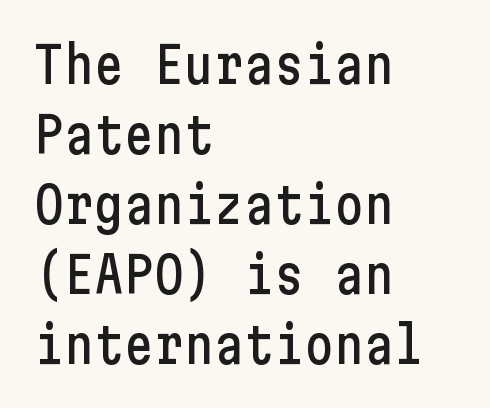
The image shows 50 px condensed sans-serif type, upright; set left-aligned, normal line spacing (1.4x), normal letter spacing, not underlined; low stroke contrast and a medium x-height.
